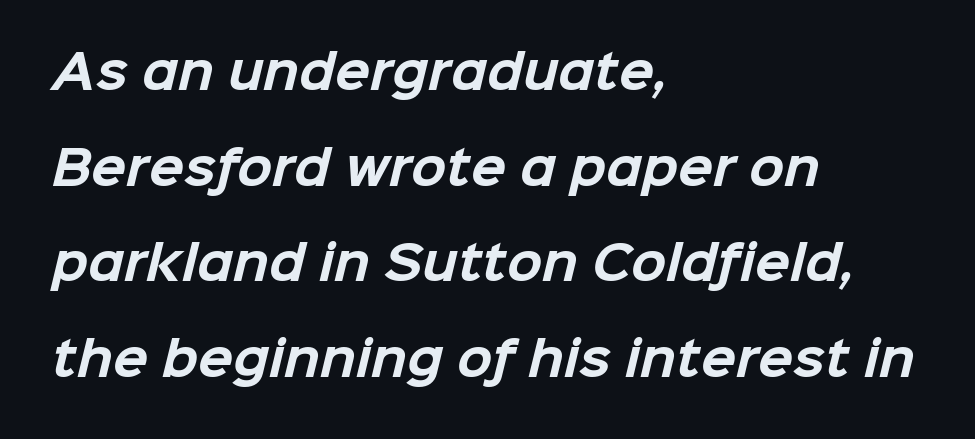
Q: Is the text bold? A: Yes.
Q: Is the typeface a serif or a sans-serif typeface? A: Sans-serif.
Q: Is the text underlined? A: No.
Q: How is the paragraph aligned? A: Left-aligned.
Q: Is the spacing between letters normal or unusually wide? A: Normal.
Q: Is the spacing between lines tight, normal or loose? A: Loose.
Q: Width (condensed, normal, or wide)? A: Normal.
Q: Stroke contrast? A: Low.
Q: x-height? A: Medium.
Q: Monospaced? A: No.
